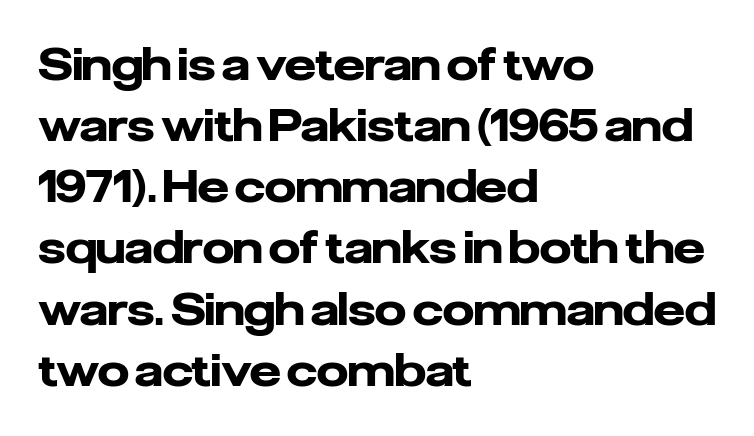
This sample uses an upright cut, with every glyph sitting square on the baseline. Each letter keeps its own natural width here, so spacing adapts to shape. These lines stack with their left ends in a neat column. The typesetting leans heavy: a genuine bold. Words float on clear page, feet unadorned. I'd call this a sans setting — the letters go barefoot.
